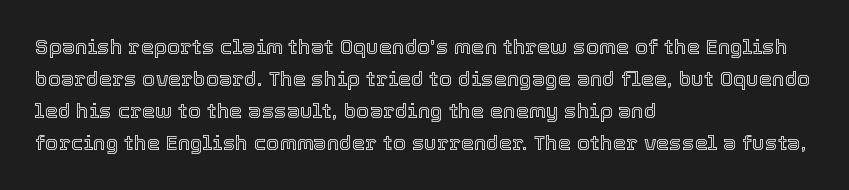
{"italic": "no", "underline": "no", "align": "left", "line_spacing": "normal", "line_spacing_ratio": 1.52, "letter_spacing": "normal", "letter_spacing_em": 0.0, "glyph_px": 21}
